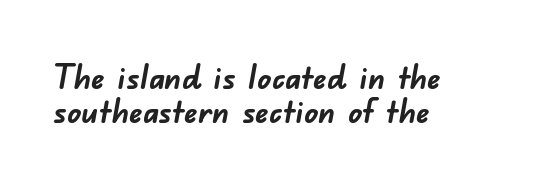
Q: Is the text bold? A: Yes.
Q: Is the typeface a serif or a sans-serif typeface? A: Sans-serif.
Q: Is the text underlined? A: No.
Q: How is the paragraph aligned? A: Left-aligned.
Q: Is the spacing between letters normal or unusually wide? A: Normal.
Q: Is the spacing between lines tight, normal or loose? A: Tight.
Q: Width (condensed, normal, or wide)? A: Normal.
Q: Stroke contrast? A: Low.
Q: x-height? A: Small.
Q: Monospaced? A: No.
